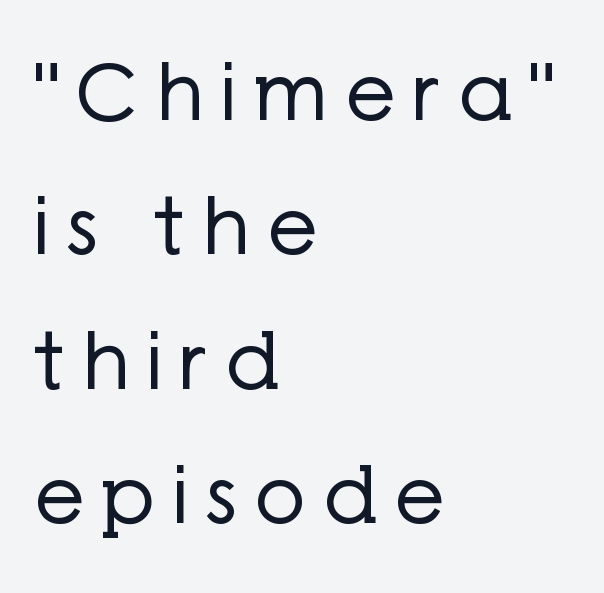
Q: Is the text bold? A: No.
Q: Is the text italic (slanted)? A: No, it is upright.
Q: Is the typeface a serif or a sans-serif typeface? A: Sans-serif.
Q: Is the text underlined? A: No.
Q: How is the paragraph aligned? A: Left-aligned.
Q: Is the spacing between letters normal or unusually wide? A: Unusually wide.
Q: Is the spacing between lines tight, normal or loose? A: Normal.
Q: Width (condensed, normal, or wide)? A: Normal.
Q: Stroke contrast? A: Low.
Q: x-height? A: Medium.
Q: Monospaced? A: No.
